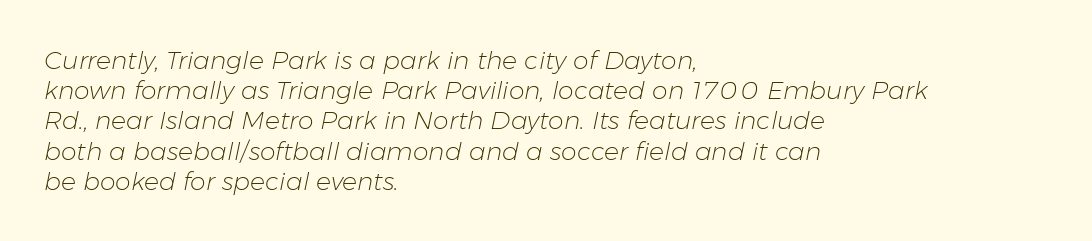
The image shows 25 px text type, italic (leaning right); set left-aligned, line spacing 1.21x, normal letter spacing, not underlined.
